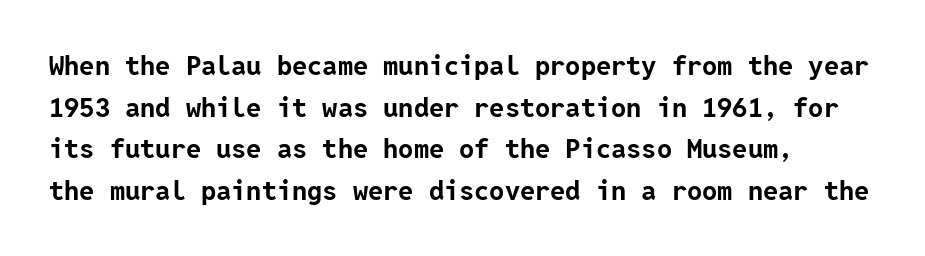
Q: Is the text bold? A: Yes.
Q: Is the text italic (slanted)? A: No, it is upright.
Q: Is the text underlined? A: No.
Q: How is the paragraph aligned? A: Left-aligned.
Q: Is the spacing between letters normal or unusually wide? A: Normal.
Q: Is the spacing between lines tight, normal or loose? A: Normal.
